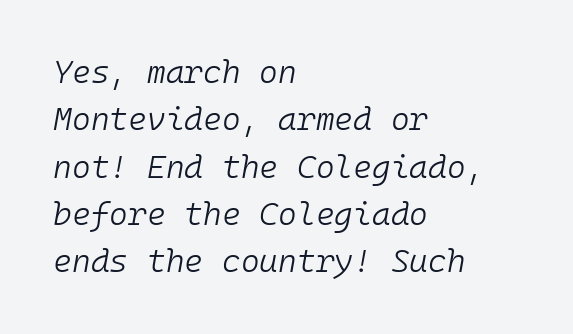
Q: Is the text bold? A: No.
Q: Is the text italic (slanted)? A: Yes, it leans right by about 10 degrees.
Q: Is the text underlined? A: No.
Q: How is the paragraph aligned? A: Left-aligned.
Q: Is the spacing between letters normal or unusually wide? A: Normal.
Q: Is the spacing between lines tight, normal or loose? A: Normal.
Q: Width (condensed, normal, or wide)? A: Normal.
Q: Stroke contrast? A: Low.
Q: x-height? A: Medium.
Q: Monospaced? A: Yes.
